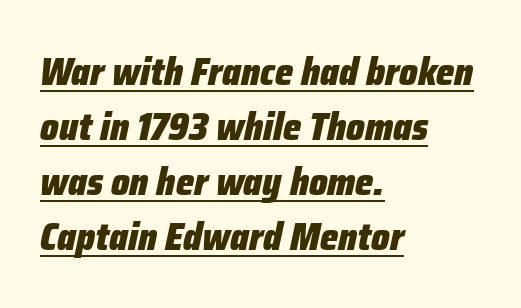
Q: Is the text bold? A: Yes.
Q: Is the text italic (slanted)? A: Yes, it leans right by about 12 degrees.
Q: Is the text underlined? A: Yes.
Q: How is the paragraph aligned? A: Left-aligned.
Q: Is the spacing between letters normal or unusually wide? A: Normal.
Q: Is the spacing between lines tight, normal or loose? A: Normal.
Q: Width (condensed, normal, or wide)? A: Condensed.
Q: Stroke contrast? A: Low.
Q: x-height? A: Medium.
Q: Monospaced? A: No.
